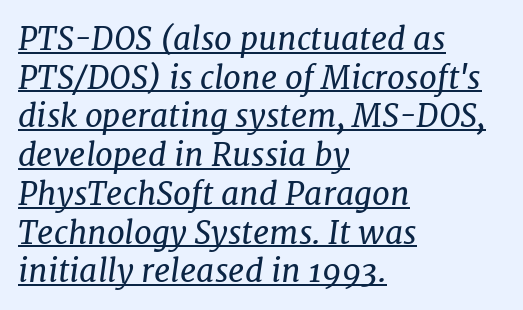
Does the lettering tilt? It does — this is italic. A light-to-regular cut is what we see here. Think of a printed novel: that variable character pitch is what you see here. The paragraph shown leans on its left margin.
